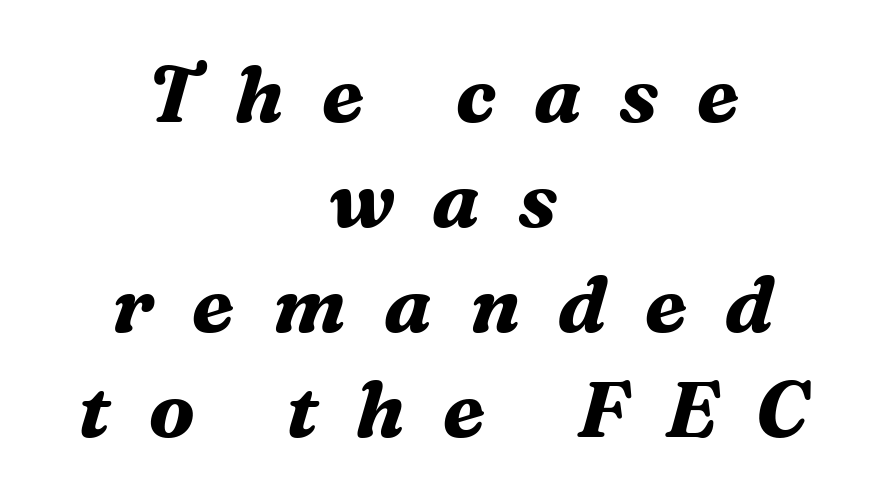
{"serif": "yes", "italic": "yes", "lean": "right", "slant_degrees": 16, "bold": "yes", "weight": "bold", "width": "normal", "stroke_contrast": "medium", "x_height": "medium", "monospaced": "no", "underline": "no", "align": "center", "line_spacing": "normal", "line_spacing_ratio": 1.33, "letter_spacing": "wide", "letter_spacing_em": 0.48, "glyph_px": 79}
